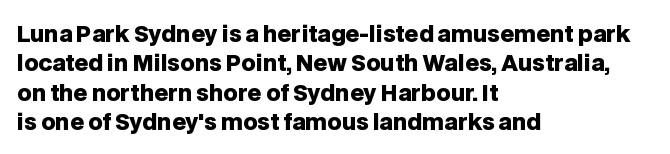
Every character sits straight up, as roman type does. Visually the block forms a straight wall on the left and a jagged coastline on the right. I'd describe the lettering as bold — thick and assertive. Unmarked baselines from the first word to the last.
